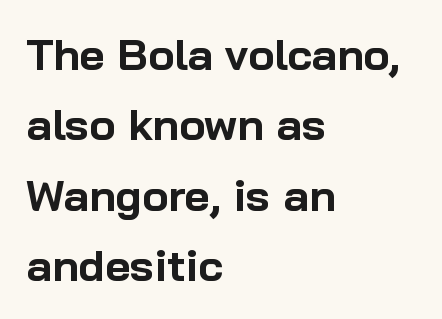
Q: Is the text bold? A: Yes.
Q: Is the text italic (slanted)? A: No, it is upright.
Q: Is the typeface a serif or a sans-serif typeface? A: Sans-serif.
Q: Is the text underlined? A: No.
Q: How is the paragraph aligned? A: Left-aligned.
Q: Is the spacing between letters normal or unusually wide? A: Normal.
Q: Is the spacing between lines tight, normal or loose? A: Normal.
Q: Width (condensed, normal, or wide)? A: Normal.
Q: Stroke contrast? A: Low.
Q: x-height? A: Medium.
Q: Monospaced? A: No.
